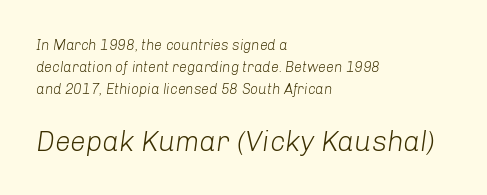
Q: Is the text bold? A: No.
Q: Is the text italic (slanted)? A: Yes, it leans right by about 8 degrees.
Q: Is the text underlined? A: No.
Q: How is the paragraph aligned? A: Left-aligned.
Q: Is the spacing between letters normal or unusually wide? A: Normal.
Q: Is the spacing between lines tight, normal or loose? A: Normal.
Q: Which block of text is set in a larger size, the first (top) or the second (bottom)? A: The second (bottom) one.
Q: Width (condensed, normal, or wide)? A: Normal.
Q: Stroke contrast? A: Low.
Q: x-height? A: Medium.
Q: Monospaced? A: No.
